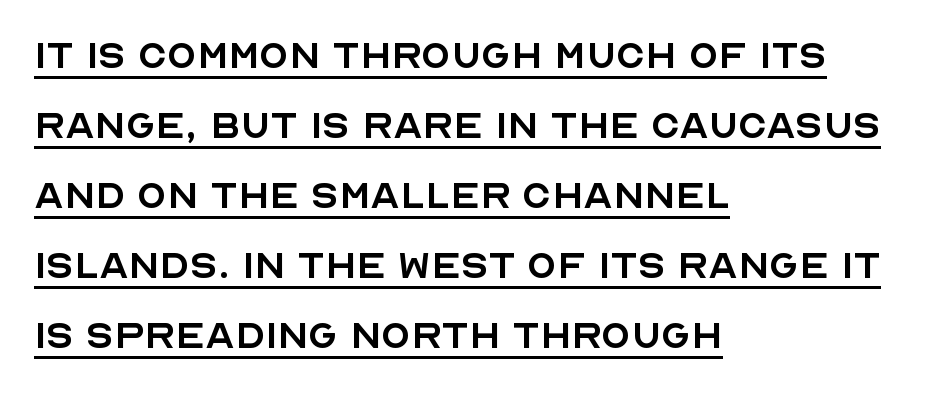
The lettering is marked with a stroke running underneath it. The font sits on the lighter half of the weight spectrum, regular included. No italicization has been applied; the sample stays upright. Which margin do the lines hug? The left one — the right edge is uneven.
